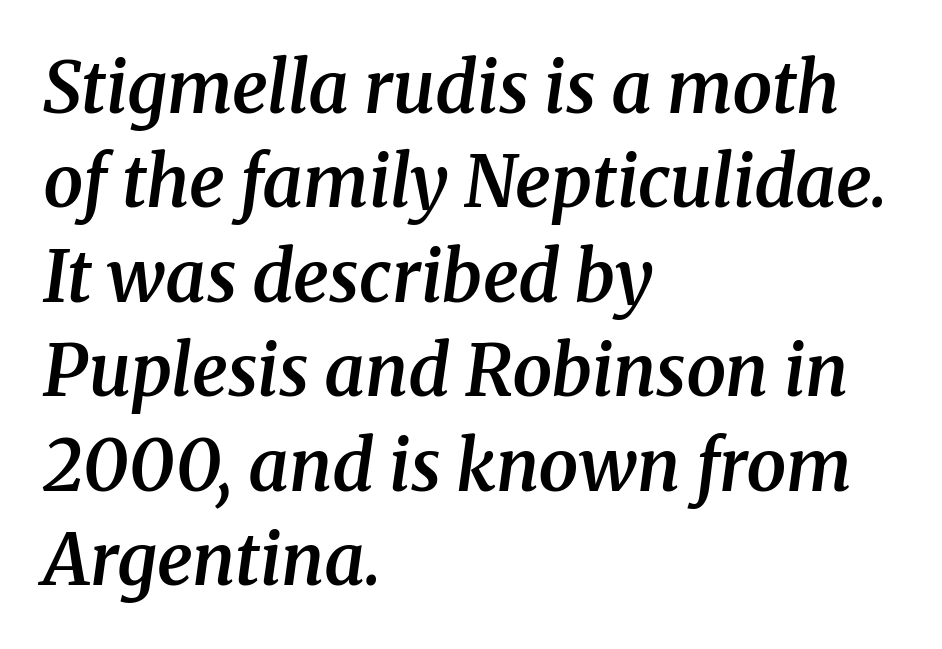
{"serif": "yes", "italic": "yes", "lean": "right", "slant_degrees": 8, "bold": "semi", "weight": "semibold", "width": "normal", "stroke_contrast": "medium", "x_height": "medium", "monospaced": "no", "underline": "no", "align": "left", "line_spacing": "normal", "line_spacing_ratio": 1.33, "letter_spacing": "normal", "letter_spacing_em": 0.0, "glyph_px": 71}
